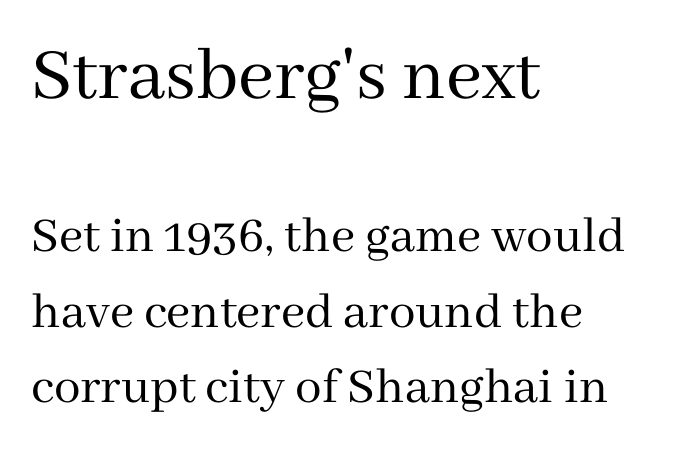
Horizontally, the lines are justified to the leading edge only. Weight: in the light-to-regular range. Standard letterfit; no display-style spreading of the glyphs. Spacing verdict: proportional, widths tailored to each character. The passage shown begins with its larger block and ends with its smaller one. The foot of each line stays bare and open.
